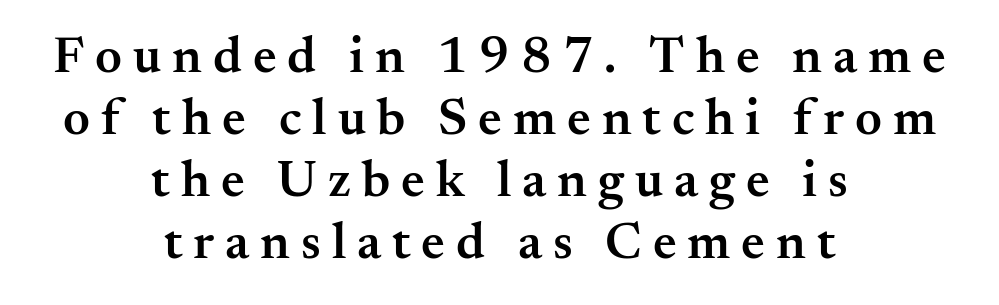
Old-style or modern, the face here clearly has serifs. Does the copy run flush right? No — it is centered line by line. The letters advance in unequal steps, a hallmark of proportional type. A roman cut, with each character standing at attention. Someone cranked the tracking dial way up on this one. Just letters on the line, the space beneath them empty.
